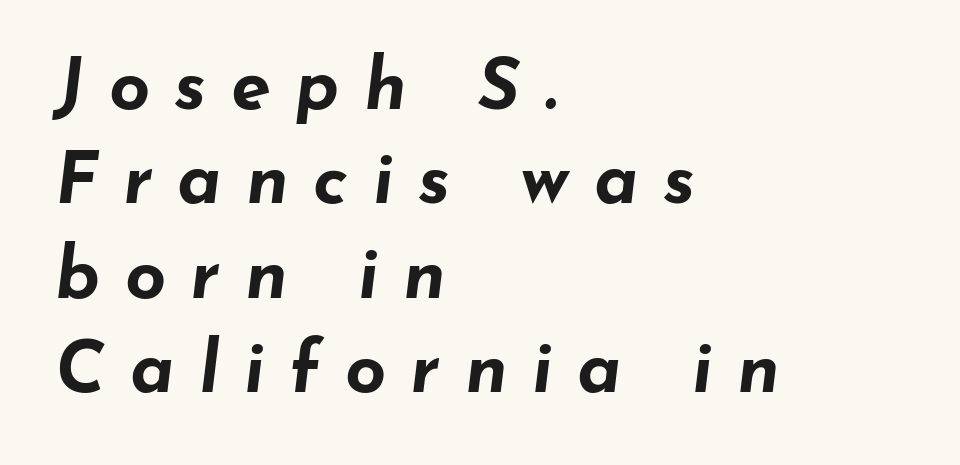
Q: Is the text bold? A: Yes.
Q: Is the text italic (slanted)? A: Yes, it leans right by about 7 degrees.
Q: Is the text underlined? A: No.
Q: How is the paragraph aligned? A: Left-aligned.
Q: Is the spacing between letters normal or unusually wide? A: Unusually wide.
Q: Is the spacing between lines tight, normal or loose? A: Normal.
Q: Width (condensed, normal, or wide)? A: Wide.
Q: Stroke contrast? A: Low.
Q: x-height? A: Small.
Q: Monospaced? A: No.
